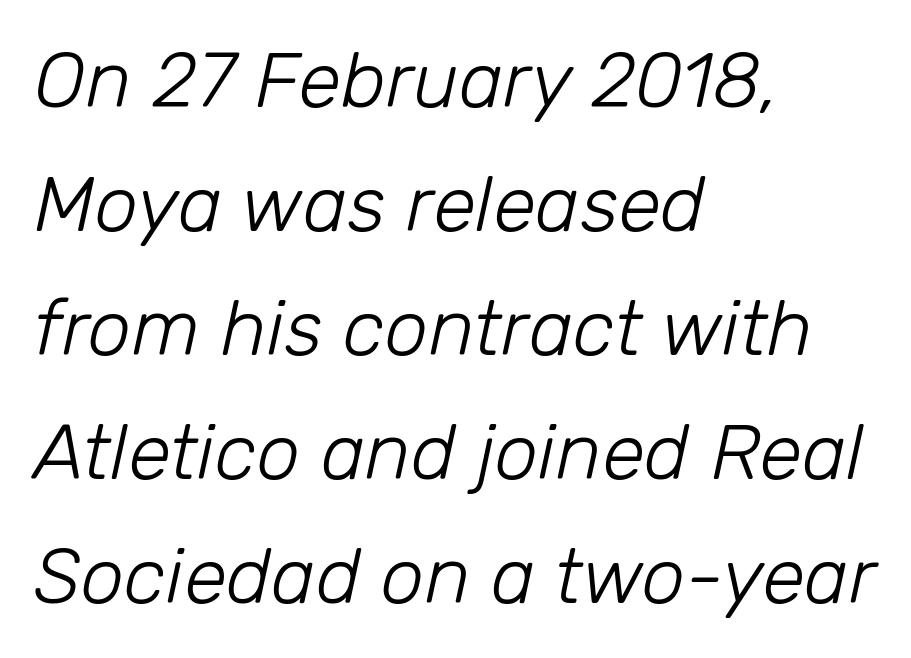
Slant detected: the letters are inclined. Unmarked baselines from the first word to the last. Think standard paragraph weight, or any step lighter than that. Spacing between characters is what you'd get straight out of the box. Casual observation: everything's shoved over to the left.
